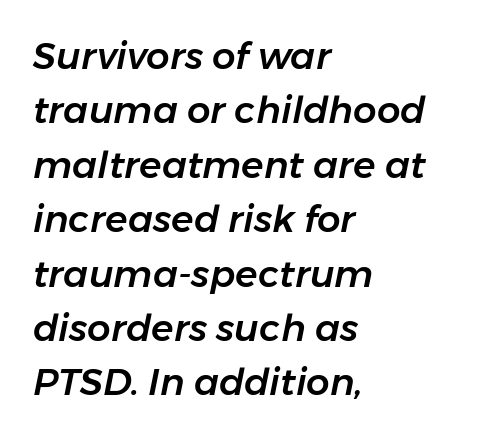
Leftover space on each line is placed entirely after the last word. Note the varied advance widths — an 'i' is clearly narrower than an 'm'. Honestly, the letter spacing is just normal — you wouldn't notice it. This is oblique type, the kind used for emphasis or titles.
